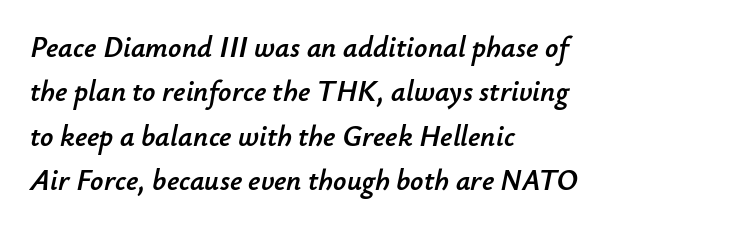
Bare-footed words on every line. Leading: standard. There is no visible air inserted between adjacent glyphs. Which margin do the lines hug? The left one — the right edge is uneven. Here the designer chose a conventional face with non-uniform glyph widths. Emphasis-style slanted type is in use.
